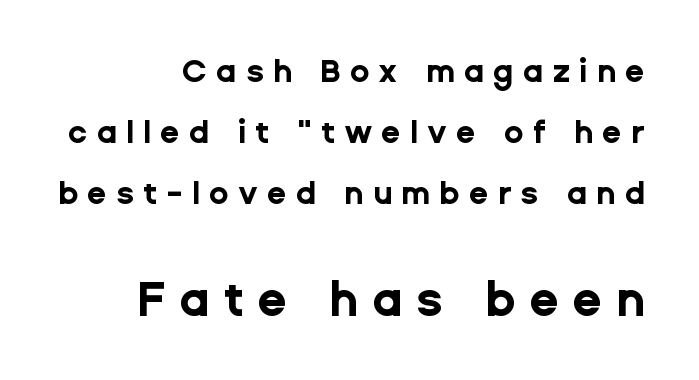
{"serif": "no", "italic": "no", "bold": "yes", "weight": "bold", "width": "normal", "stroke_contrast": "low", "x_height": "medium", "monospaced": "no", "underline": "no", "align": "right", "line_spacing": "loose", "line_spacing_ratio": 1.9, "letter_spacing": "wide", "letter_spacing_em": 0.28, "larger_block": "second", "size_ratio": 1.5, "glyph_px": 48}
